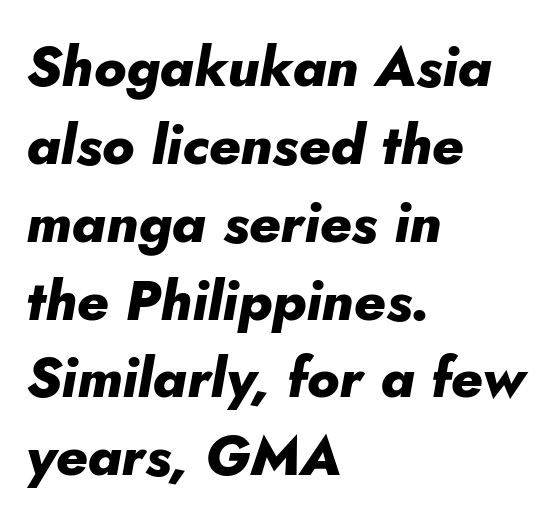
{"italic": "yes", "lean": "right", "slant_degrees": 5, "bold": "yes", "weight": "heavy", "width": "normal", "stroke_contrast": "low", "x_height": "small", "monospaced": "no", "underline": "no", "align": "left", "line_spacing": "normal", "line_spacing_ratio": 1.39, "letter_spacing": "normal", "letter_spacing_em": 0.0, "glyph_px": 56}
